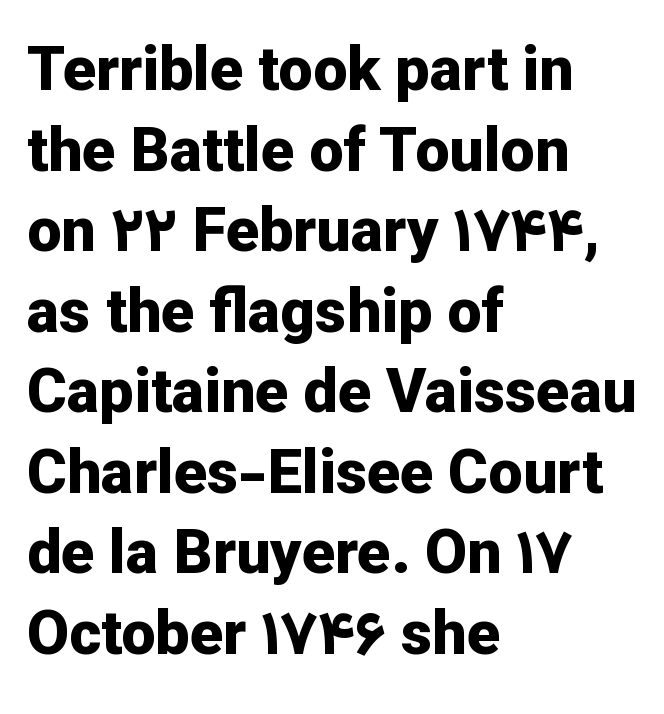
Quick note: underline off. On the weight axis this lands at bold, roughly 700. Students, note that the glyphs here touch the page at normal intervals. Casual observation: everything's shoved over to the left. Baseline-to-baseline distance is the conventional proportion of letter height. You can tell from the bare stems that sans-serif type was used.
